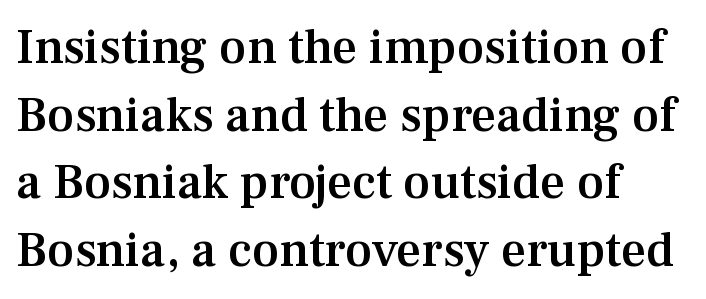
The image shows 49 px semibold serif type, upright; set left-aligned, normal line spacing (1.38x), normal letter spacing, not underlined; medium stroke contrast and a medium x-height.
